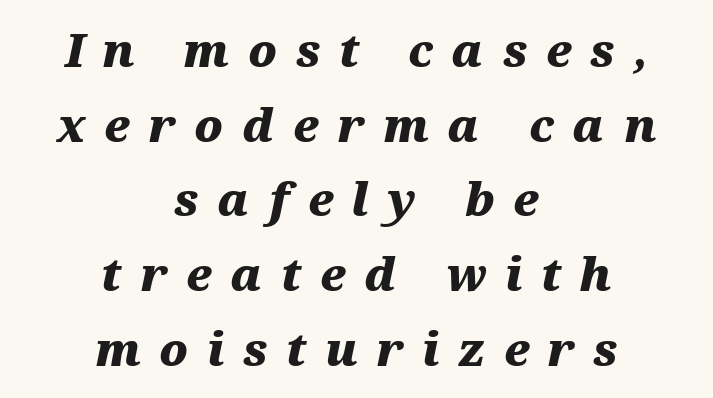
Thick stems and heavy bowls — unmistakably bold. The line-height multiplier appears to be the usual default. The horizontal fit of the characters is loose and conspicuously gappy. Bare-footed words on every line. The letters advance in unequal steps, a hallmark of proportional type. Compared with ordinary roman type, these characters are visibly tilted.
